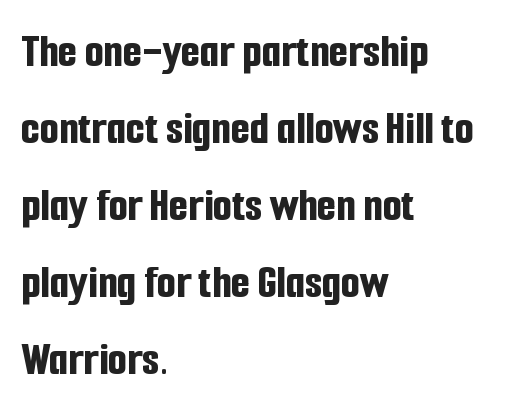
Q: Is the text bold? A: Yes.
Q: Is the text italic (slanted)? A: No, it is upright.
Q: Is the typeface a serif or a sans-serif typeface? A: Sans-serif.
Q: Is the text underlined? A: No.
Q: How is the paragraph aligned? A: Left-aligned.
Q: Is the spacing between letters normal or unusually wide? A: Normal.
Q: Is the spacing between lines tight, normal or loose? A: Normal.
Q: Width (condensed, normal, or wide)? A: Condensed.
Q: Stroke contrast? A: Low.
Q: x-height? A: Medium.
Q: Monospaced? A: No.
